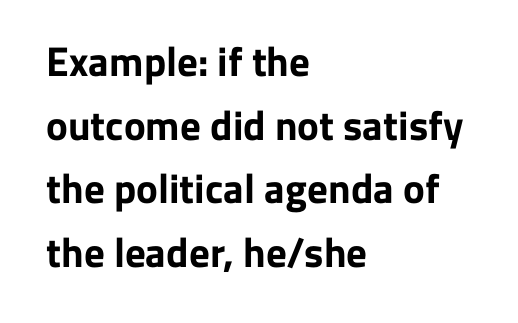
You can tell from the bare stems that sans-serif type was used. Designer's note — italics off, roman on. Notice how descenders clear the ascenders below comfortably — that's standard leading. The strip under each line holds only bare page.
